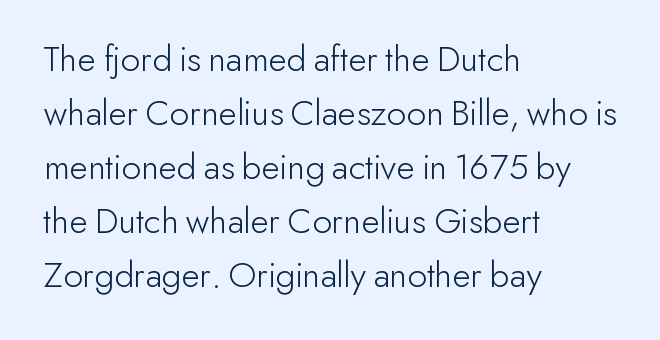
Q: Is the text bold? A: No.
Q: Is the text italic (slanted)? A: No, it is upright.
Q: Is the typeface a serif or a sans-serif typeface? A: Sans-serif.
Q: Is the text underlined? A: No.
Q: How is the paragraph aligned? A: Left-aligned.
Q: Is the spacing between letters normal or unusually wide? A: Normal.
Q: Is the spacing between lines tight, normal or loose? A: Normal.
Q: Width (condensed, normal, or wide)? A: Normal.
Q: Stroke contrast? A: Low.
Q: x-height? A: Small.
Q: Monospaced? A: No.
